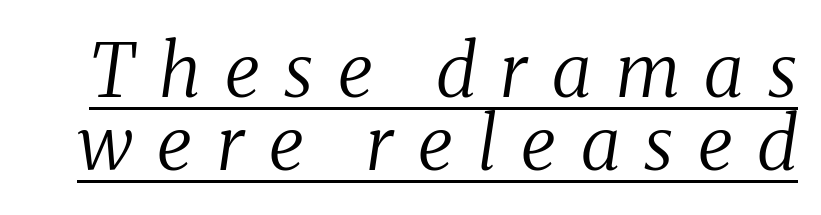
The image shows 74 px regular-weight serif type, italic (leaning right); set tight line spacing (0.98x), unusually wide letter spacing (+0.33 em), underlined; medium stroke contrast and a medium x-height.
